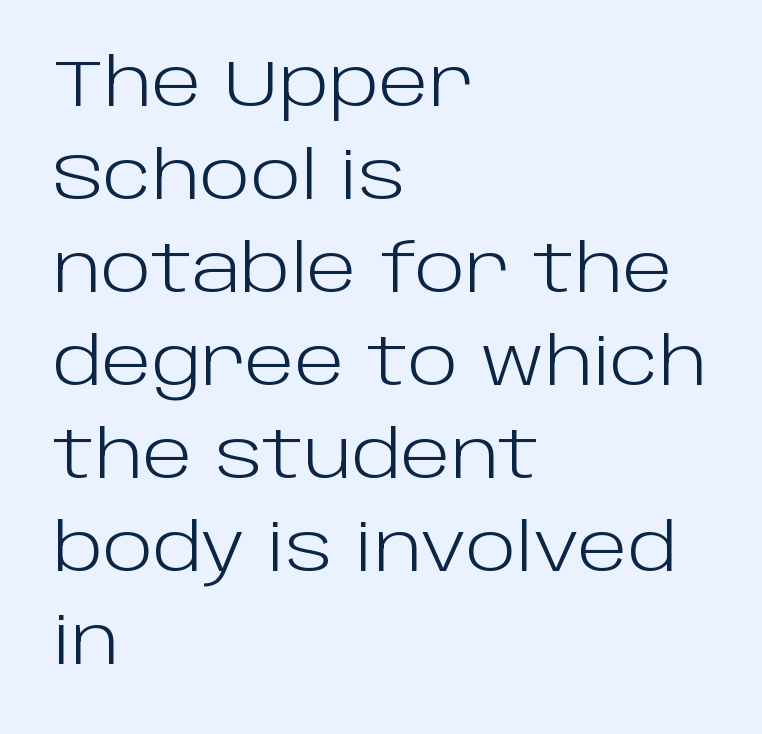
{"serif": "no", "italic": "no", "bold": "no", "weight": "light", "width": "normal", "stroke_contrast": "low", "x_height": "large", "monospaced": "no", "underline": "no", "align": "left", "line_spacing": "normal", "line_spacing_ratio": 1.41, "letter_spacing": "normal", "letter_spacing_em": 0.0, "glyph_px": 66}
